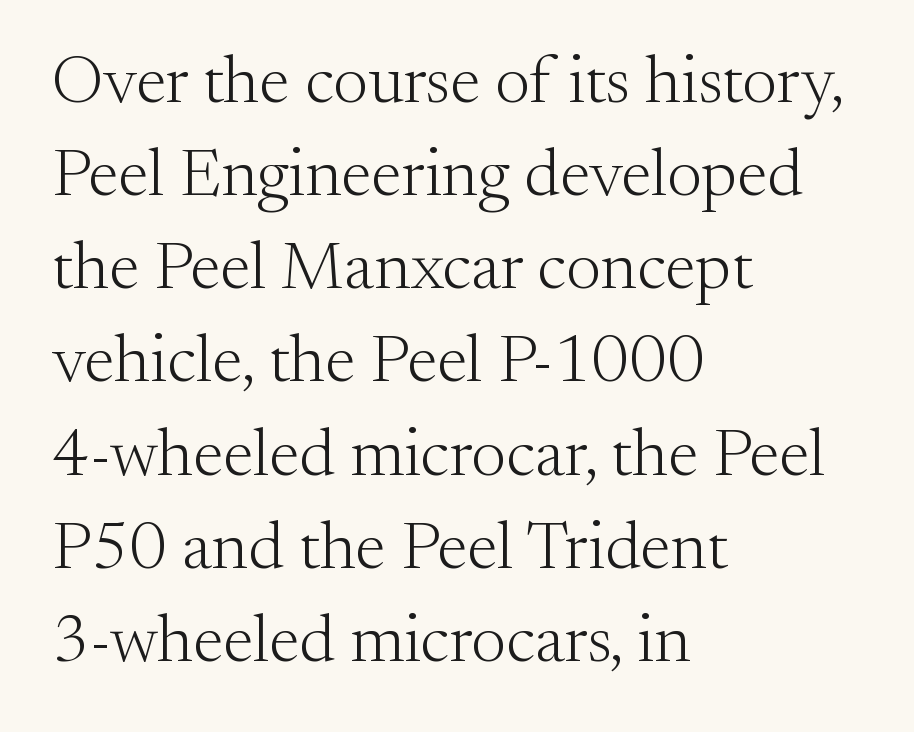
Underline: absent. Students, note that the glyphs here touch the page at normal intervals. Looks like regular typesetting: each glyph gets only the width it needs. Little horizontal feet cap the strokes, marking this as serif type.
